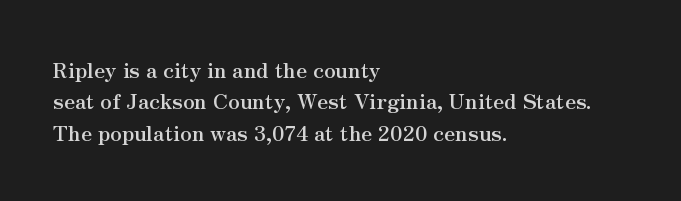
The passage shown is emphatically bold. The specimen reads as upright at a glance. Alignment: flush left. What stands out about the letter spacing? Nothing — it is the standard amount. The block of text has a typical density, with ordinary space between rows. The words here are not underlined.
